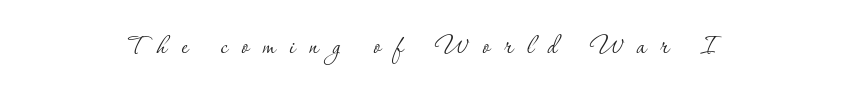
Q: Is the text bold? A: No.
Q: Is the text italic (slanted)? A: Yes.
Q: Is the typeface a serif or a sans-serif typeface? A: Serif.
Q: Is the text underlined? A: No.
Q: How is the paragraph aligned? A: Centered.
Q: Is the spacing between letters normal or unusually wide? A: Unusually wide.
Q: Width (condensed, normal, or wide)? A: Normal.
Q: Stroke contrast? A: Low.
Q: x-height? A: Small.
Q: Monospaced? A: No.
